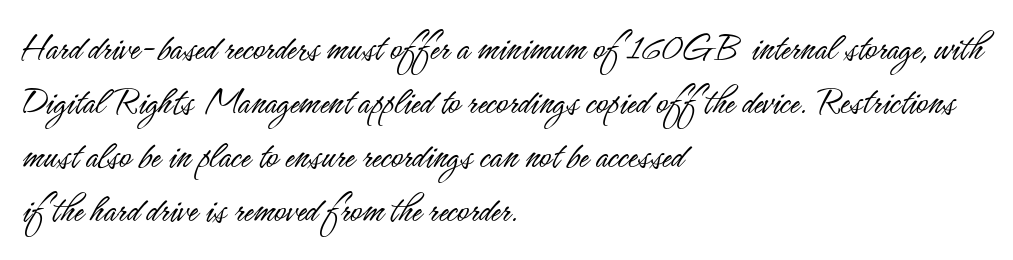
The weight would be labelled regular, book, light, or lighter still. Tracking here is standard; glyphs follow each other at the usual distance. The area under the type is left untouched. Reading down the block, your eye returns to a fixed left position each line.
